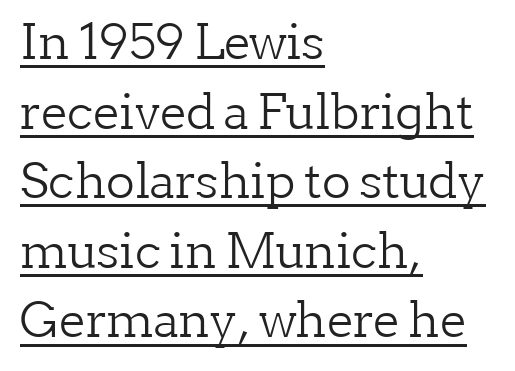
Q: Is the text bold? A: No.
Q: Is the text italic (slanted)? A: No, it is upright.
Q: Is the typeface a serif or a sans-serif typeface? A: Serif.
Q: Is the text underlined? A: Yes.
Q: How is the paragraph aligned? A: Left-aligned.
Q: Is the spacing between letters normal or unusually wide? A: Normal.
Q: Is the spacing between lines tight, normal or loose? A: Normal.
Q: Width (condensed, normal, or wide)? A: Normal.
Q: Stroke contrast? A: Low.
Q: x-height? A: Medium.
Q: Monospaced? A: No.
